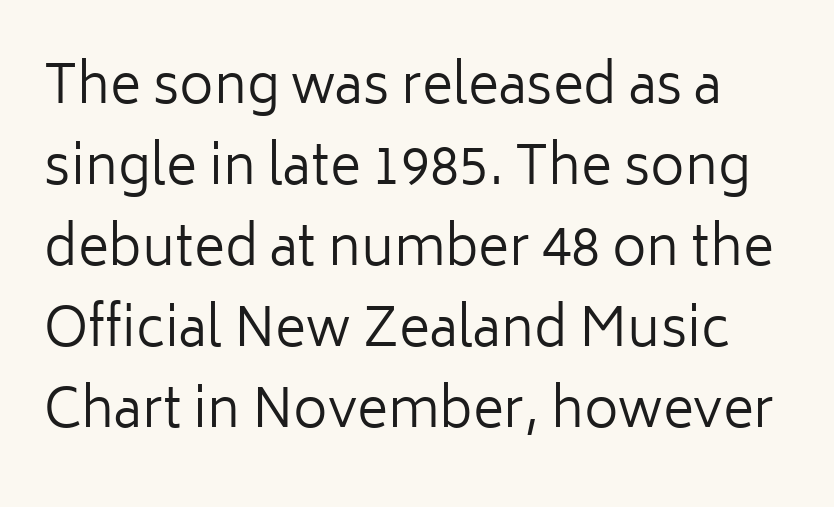
Font category for this specimen: sans-serif. Between one letter and the next there's only the usual sliver of space. On a weight scale, this lands at 450 or below. The passage shown stacks its lines at a standard gap. Any mark beneath the type? The region is blank. Looks like regular typesetting: each glyph gets only the width it needs.
